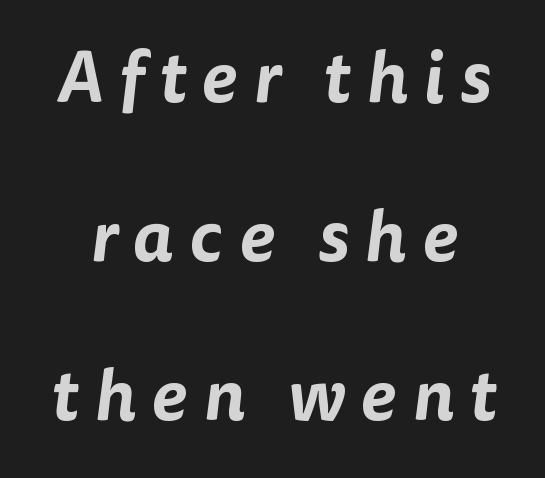
I'd call this a sans setting — the letters go barefoot. The specimen omits any rule beneath the text block's lines. Honestly, the letter spacing is so wide it's the main thing you notice. Do the characters align in a grid? No, the font is proportional.
